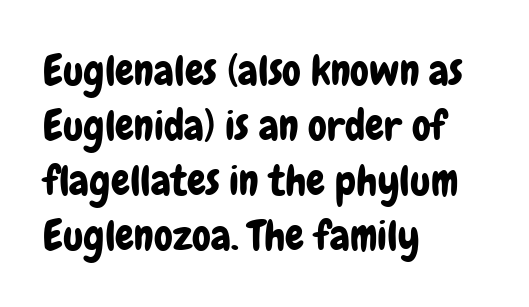
{"serif": "no", "italic": "no", "width": "condensed", "stroke_contrast": "low", "x_height": "medium", "monospaced": "no", "underline": "no", "align": "left", "line_spacing": "normal", "line_spacing_ratio": 1.31, "letter_spacing": "normal", "letter_spacing_em": 0.0, "glyph_px": 42}
